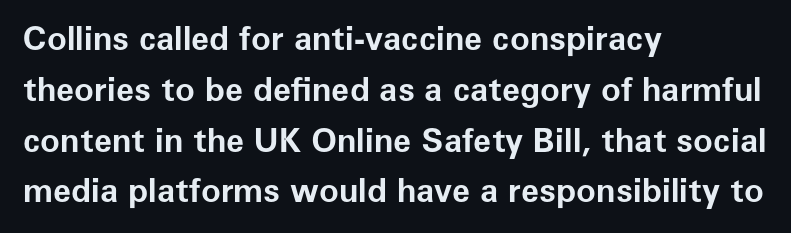
The image shows 33 px bold sans-serif type, upright; set left-aligned, normal line spacing (1.54x), normal letter spacing, not underlined; low stroke contrast and a medium x-height.
